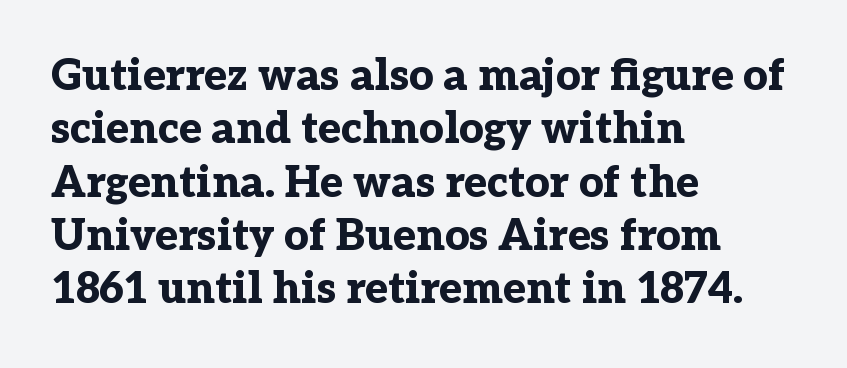
Spacing between characters is what you'd get straight out of the box. Ordinary non-slanted type is in use. Unlike a clean sans, this face finishes its strokes with serifs. Proportional: the letters do not fall into vertical columns. Emphasis by weight is at full strength: bold. Glance below the letters and you will spot only blank space.
